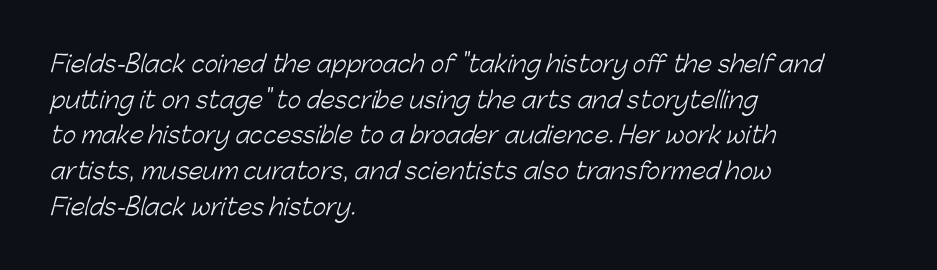
Which margin do the lines hug? The left one — the right edge is uneven. What stands out about the letter spacing? Nothing — it is the standard amount. One glance says typical: line gaps are just what's usual. Check under the words: just untouched page. Weight class: somewhere from thin through regular.
